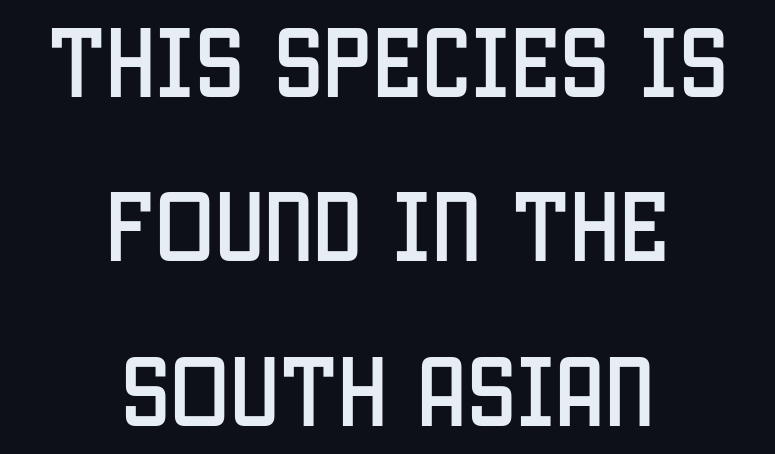
Layout note: lines centered. This is the regular roman posture of the typeface. The face used here is a sans, in the tradition of grotesques and geometrics. No word sits above an underline. Characters follow at the spacing the type designer built in. Spacing verdict: proportional, widths tailored to each character.
